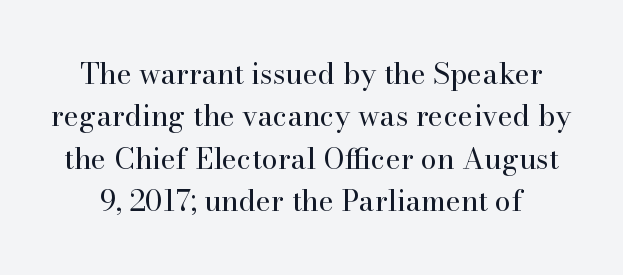
{"serif": "yes", "italic": "no", "bold": "no", "weight": "regular", "width": "normal", "stroke_contrast": "high", "x_height": "small", "monospaced": "no", "underline": "no", "line_spacing": "normal", "line_spacing_ratio": 1.46, "letter_spacing": "normal", "letter_spacing_em": 0.0, "glyph_px": 29}
